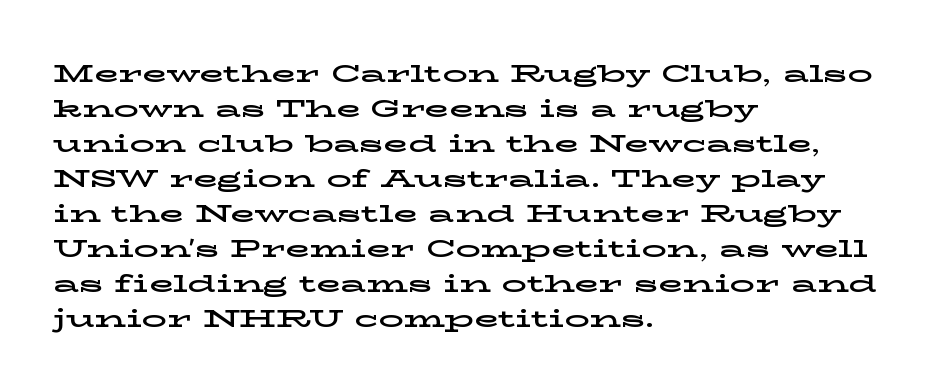
The rendering uses a moderate line-height, typical for paragraphs. A typesetter would call this zero additional tracking. Teacher's note: observe the even left margin — that is flush-left alignment. The string is rendered with underlining switched off. Posture: straight, roman, zero tilt.
